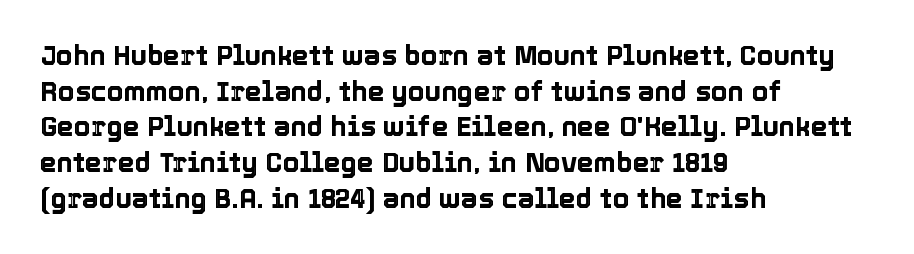
Line spacing here is normal. In terms of posture, this sample is upright. A bare baseline throughout the passage. Does the copy run flush right? No — it runs flush left. You could call the tracking neutral — neither tight nor loose.
